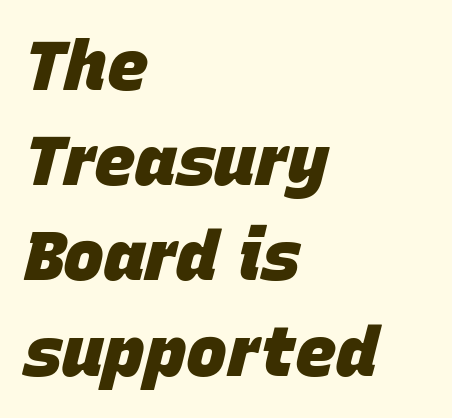
{"italic": "yes", "lean": "right", "slant_degrees": 15, "bold": "yes", "weight": "heavy", "width": "normal", "stroke_contrast": "low", "x_height": "large", "monospaced": "no", "underline": "no", "align": "left", "line_spacing": "normal", "line_spacing_ratio": 1.38, "letter_spacing": "normal", "letter_spacing_em": 0.0, "glyph_px": 69}
